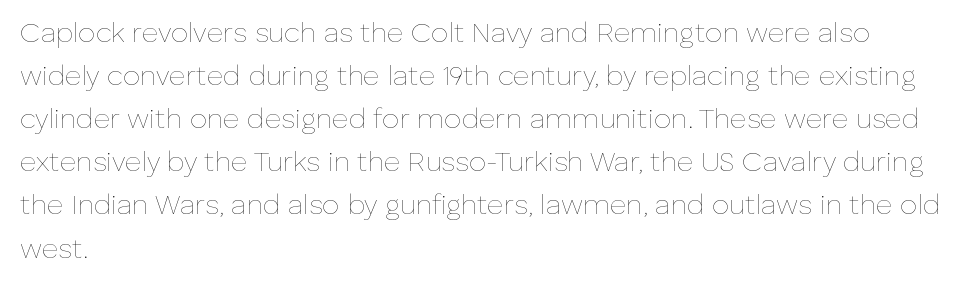
The image shows 28 px thin type, upright; set left-aligned, normal line spacing (1.54x), normal letter spacing, not underlined; low stroke contrast and a medium x-height.
